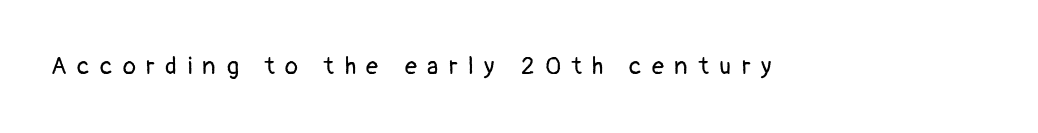
The passage shown is not underscored anywhere. Every stem runs plumb, perpendicular to the baseline. Weight class: somewhere from thin through regular. Is the letter spacing exaggerated? Yes — the characters are pushed far apart.
